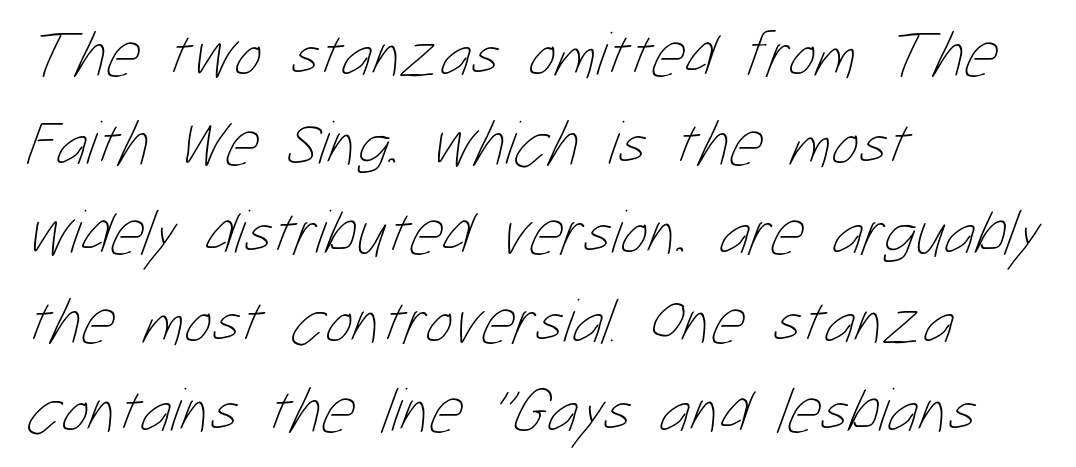
{"bold": "no", "weight": "thin", "width": "condensed", "stroke_contrast": "low", "x_height": "medium", "monospaced": "no", "underline": "no", "align": "left", "line_spacing": "normal", "line_spacing_ratio": 1.39, "letter_spacing": "normal", "letter_spacing_em": 0.0, "glyph_px": 64}
